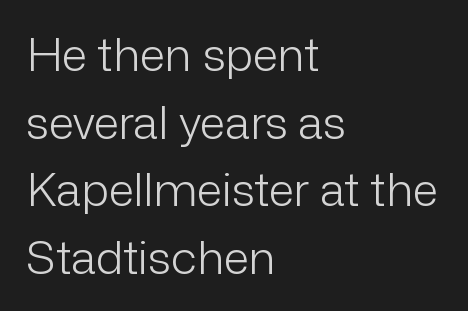
Q: Is the text bold? A: No.
Q: Is the text italic (slanted)? A: No, it is upright.
Q: Is the typeface a serif or a sans-serif typeface? A: Sans-serif.
Q: Is the text underlined? A: No.
Q: How is the paragraph aligned? A: Left-aligned.
Q: Is the spacing between letters normal or unusually wide? A: Normal.
Q: Is the spacing between lines tight, normal or loose? A: Normal.
Q: Width (condensed, normal, or wide)? A: Normal.
Q: Stroke contrast? A: Low.
Q: x-height? A: Medium.
Q: Monospaced? A: No.
